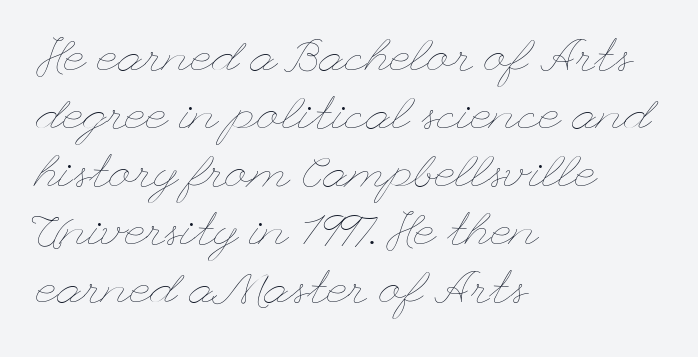
The letterforms sit shoulder to shoulder at normal distance. Think standard paragraph weight, or any step lighter than that. Line starts are locked; line ends wander. How would I describe the line gaps? Plain and ordinary.
